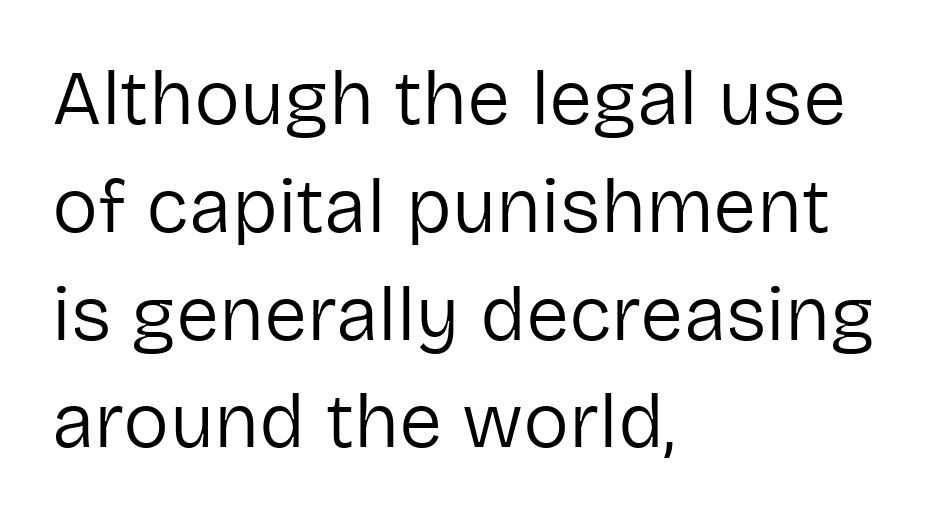
The image shows 77 px regular-weight sans-serif type, upright; set left-aligned, normal line spacing (1.4x), normal letter spacing, not underlined; low stroke contrast and a medium x-height.
